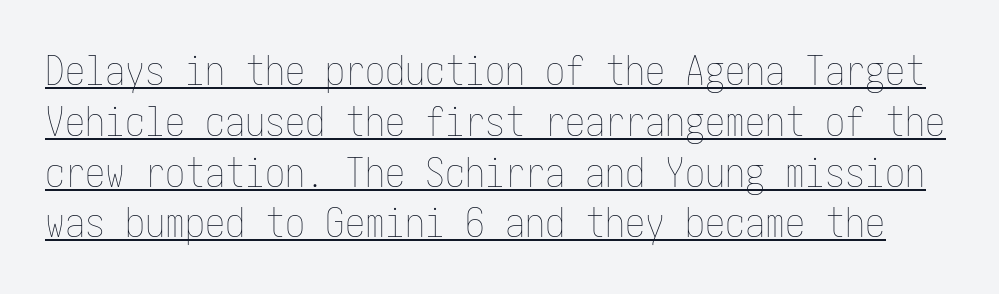
The image shows 40 px thin, condensed type, upright; set normal line spacing (1.27x), normal letter spacing, underlined; low stroke contrast and a medium x-height.
